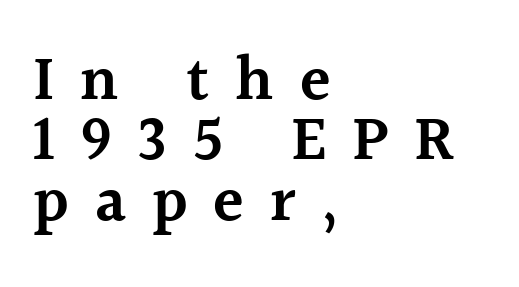
Q: Is the text bold? A: Semi-bold.
Q: Is the text italic (slanted)? A: No, it is upright.
Q: Is the typeface a serif or a sans-serif typeface? A: Serif.
Q: Is the text underlined? A: No.
Q: How is the paragraph aligned? A: Left-aligned.
Q: Is the spacing between letters normal or unusually wide? A: Unusually wide.
Q: Is the spacing between lines tight, normal or loose? A: Tight.
Q: Width (condensed, normal, or wide)? A: Normal.
Q: x-height? A: Medium.
Q: Monospaced? A: No.
